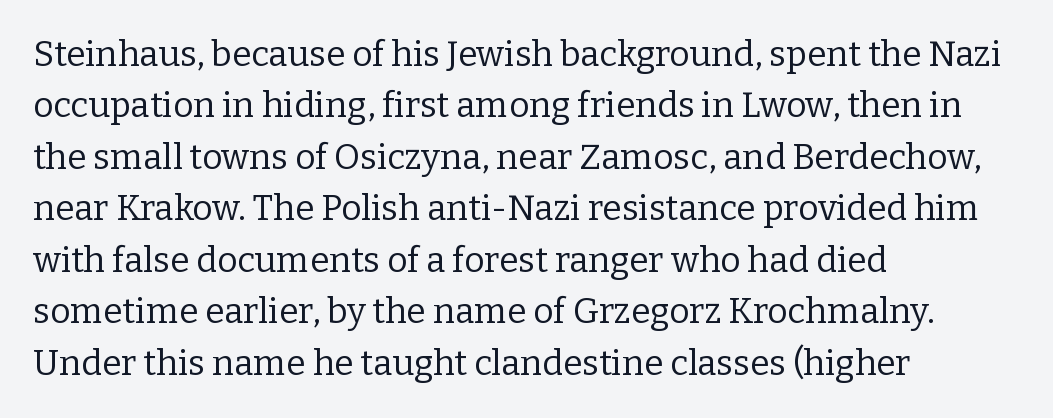
{"serif": "yes", "italic": "no", "bold": "no", "weight": "regular", "width": "normal", "stroke_contrast": "low", "x_height": "medium", "monospaced": "no", "underline": "no", "align": "left", "line_spacing": "normal", "line_spacing_ratio": 1.47, "letter_spacing": "normal", "letter_spacing_em": 0.0, "glyph_px": 35}
